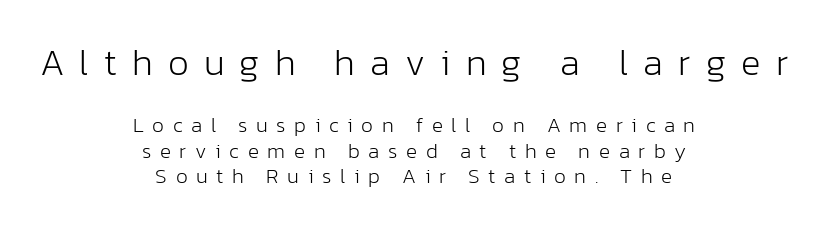
The image shows 37 px light sans-serif type, upright; set centered, line spacing 1.21x, unusually wide letter spacing (+0.41 em), not underlined; the first (top) block is 1.76x larger; low stroke contrast and a medium x-height.
